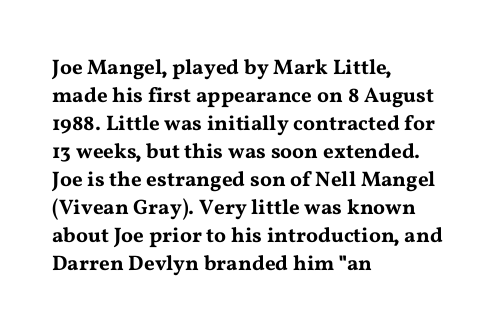
Q: Is the text italic (slanted)? A: No, it is upright.
Q: Is the text underlined? A: No.
Q: How is the paragraph aligned? A: Left-aligned.
Q: Is the spacing between letters normal or unusually wide? A: Normal.
Q: Is the spacing between lines tight, normal or loose? A: Normal.
